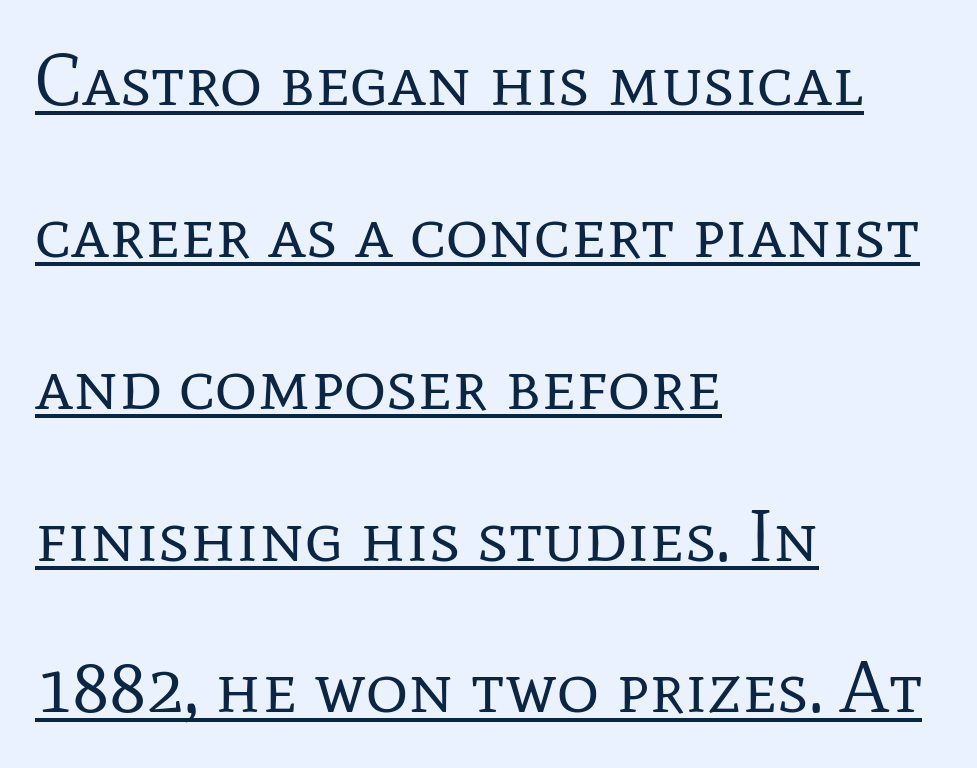
{"serif": "yes", "italic": "no", "bold": "no", "weight": "regular", "width": "normal", "stroke_contrast": "low", "x_height": "medium", "monospaced": "no", "underline": "yes", "align": "left", "line_spacing": "loose", "line_spacing_ratio": 2.08, "letter_spacing": "normal", "letter_spacing_em": 0.0, "glyph_px": 73}
